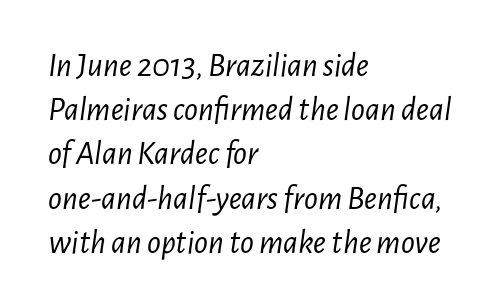
The image shows 34 px light, condensed type, italic (leaning right); set left-aligned, normal line spacing (1.3x), normal letter spacing, not underlined; low stroke contrast and a medium x-height.
